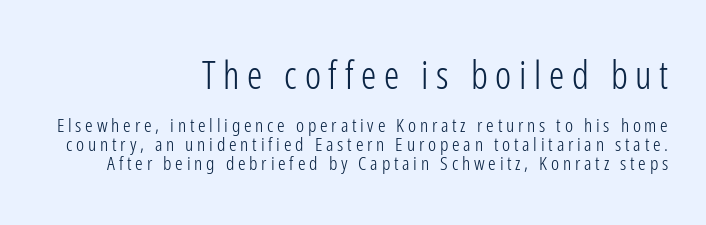
A light-to-regular cut is what we see here. The rendering uses natural spacing where letterforms have individual widths. A bare baseline throughout the passage. The earlier block is typeset at a bigger size than the later block. Tightly led — the rows are bunched. The glyphs in this specimen are sans serif.
